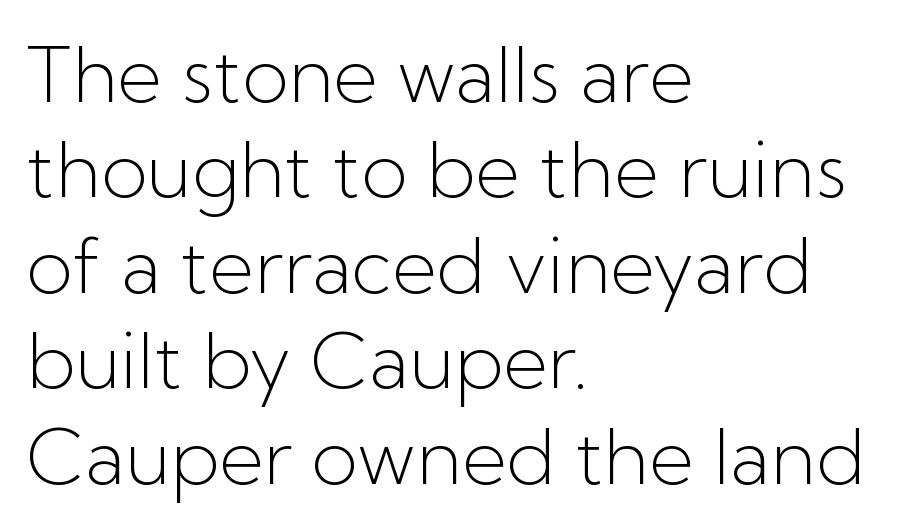
{"serif": "no", "italic": "no", "bold": "no", "weight": "light", "width": "normal", "stroke_contrast": "low", "x_height": "medium", "monospaced": "no", "underline": "no", "align": "left", "line_spacing_ratio": 1.24, "letter_spacing": "normal", "letter_spacing_em": 0.0, "glyph_px": 77}
